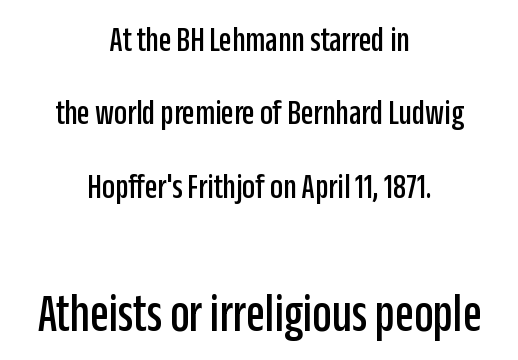
{"serif": "no", "italic": "no", "width": "condensed", "stroke_contrast": "low", "x_height": "large", "monospaced": "no", "underline": "no", "align": "center", "line_spacing": "loose", "line_spacing_ratio": 2.04, "letter_spacing": "normal", "letter_spacing_em": 0.0, "larger_block": "second", "size_ratio": 1.5, "glyph_px": 54}
